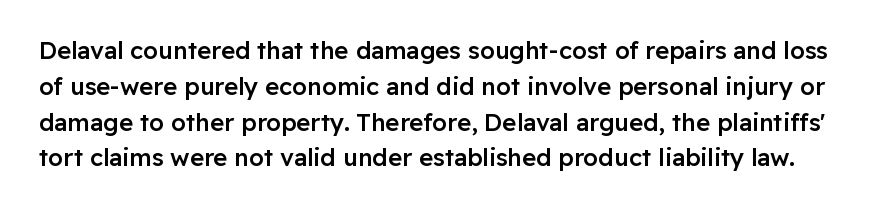
On the weight axis this lands at semibold, roughly 600. The rendering uses a moderate line-height, typical for paragraphs. Any mark beneath the type? The region is blank. Tracking here is standard; glyphs follow each other at the usual distance.
